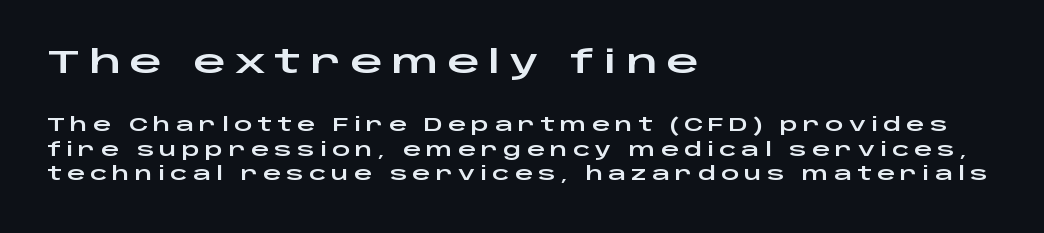
The image shows 32 px wide sans-serif type, upright; set left-aligned, normal line spacing (1.36x), unusually wide letter spacing (+0.28 em), not underlined; the first (top) block is 1.78x larger; low stroke contrast and a large x-height.
